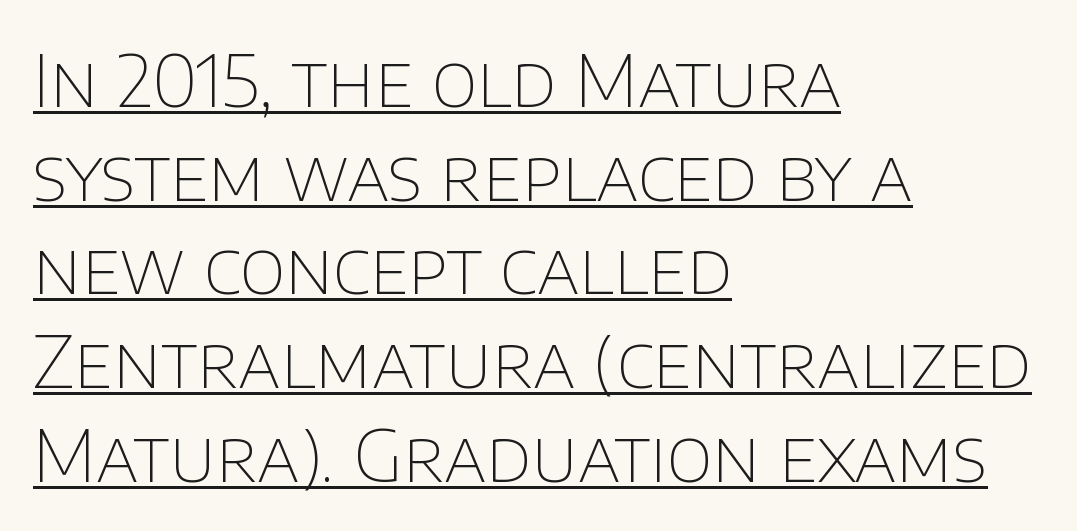
The image shows 71 px thin sans-serif type, upright; set left-aligned, normal line spacing (1.32x), normal letter spacing, underlined; low stroke contrast and a large x-height.
